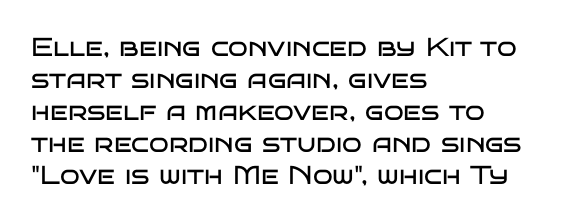
{"italic": "no", "bold": "no", "underline": "no", "align": "left", "line_spacing_ratio": 1.23, "letter_spacing": "normal", "letter_spacing_em": 0.0, "glyph_px": 26}
